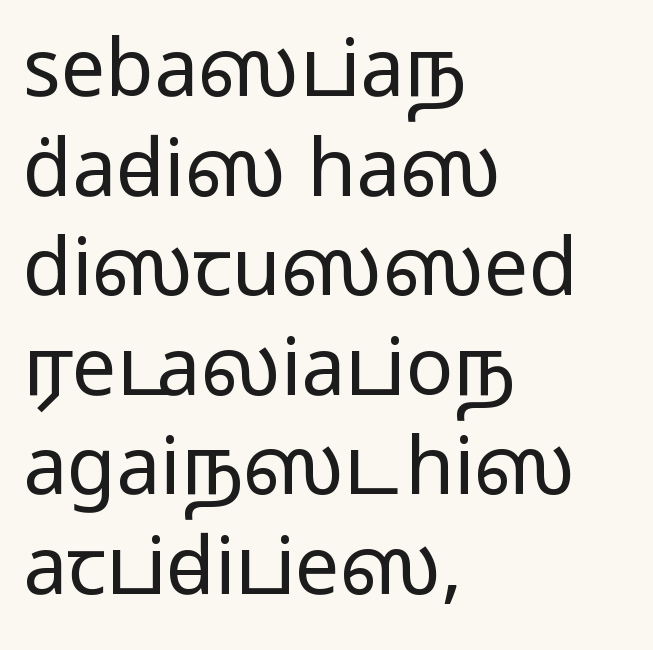
The image shows 79 px regular-weight, wide sans-serif type, upright; set left-aligned, normal line spacing (1.26x), normal letter spacing, not underlined; low stroke contrast and a medium x-height.
